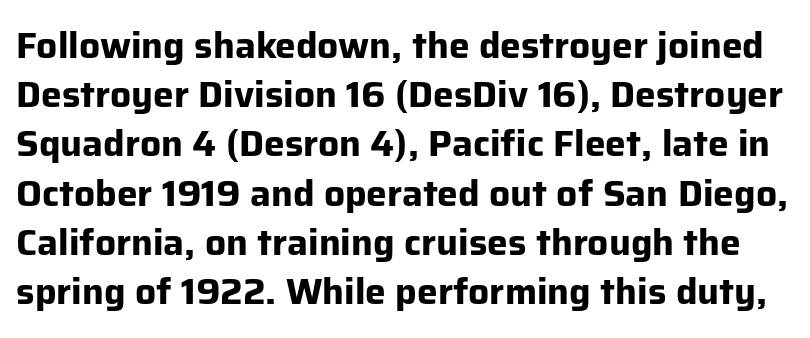
Unlike italic type, these characters show no tilt at all. Students, observe: this is what conventionally led text looks like. Think of a printed novel: that variable character pitch is what you see here. There is no visible air inserted between adjacent glyphs. The strip under each line holds only bare page. The strokes are fattened all the way to bold.
